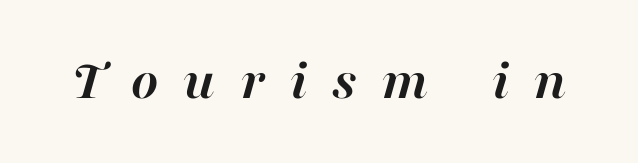
Q: Is the text bold? A: Yes.
Q: Is the text italic (slanted)? A: Yes, it leans right by about 16 degrees.
Q: Is the text underlined? A: No.
Q: Is the spacing between letters normal or unusually wide? A: Unusually wide.
Q: Width (condensed, normal, or wide)? A: Normal.
Q: Stroke contrast? A: High.
Q: x-height? A: Medium.
Q: Monospaced? A: No.
